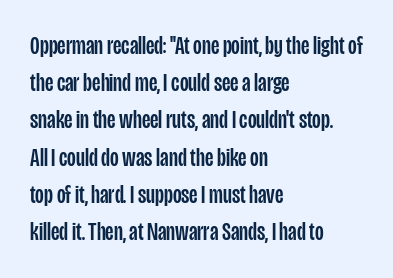
Designer's note — italics off, roman on. Compared with typical paragraphs, the rows here are spaced about the same. No word sits above an underline. Left-aligned paragraph, ragged on the right. This sample uses plain, unmodified letter spacing.
